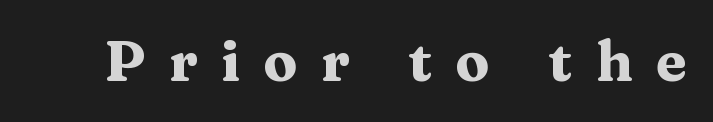
Look at the tracking — it's clearly loosened, letters drifting apart. Think of a printed novel: that variable character pitch is what you see here. Beneath every word, the page is bare. Is there any slant? The stems are plumb. Bold? Absolutely — the strokes are thick and heavy.
